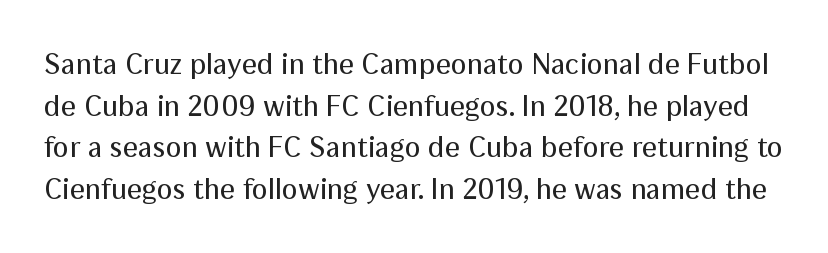
The image shows 30 px regular-weight sans-serif type, upright; set normal line spacing (1.39x), normal letter spacing, not underlined; medium stroke contrast and a medium x-height.
